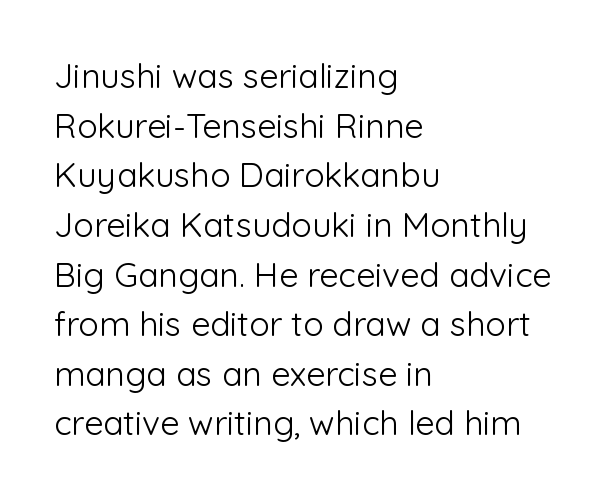
The image shows 34 px light sans-serif type, upright; set left-aligned, normal line spacing (1.46x), normal letter spacing, not underlined; low stroke contrast and a medium x-height.
